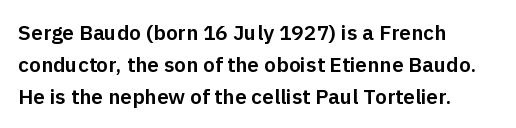
Spacing between characters is what you'd get straight out of the box. This sample is left-justified, so line endings fall wherever the words run out. Has an underline been added? It has not. Evenly set lines give the paragraph a standard silhouette. You can tell it's not italic because the verticals are truly vertical.
